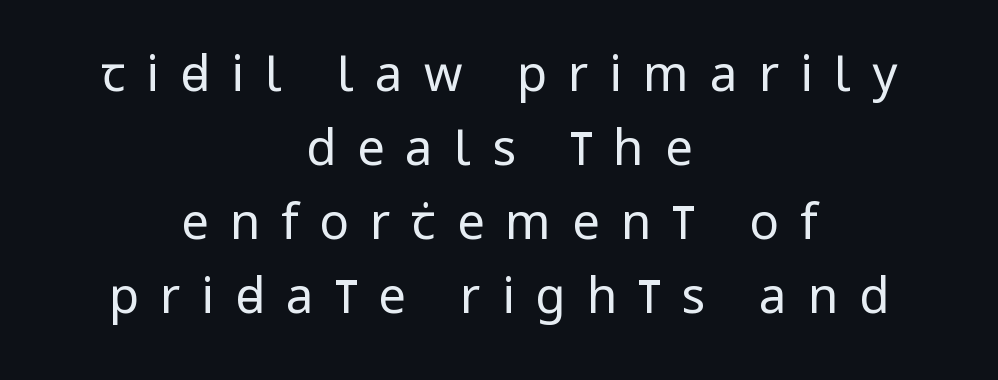
If you folded the block vertically in half, each line would mirror itself in length. The letters stand upright; this is a roman face. These lines have a slow, spaced-out rhythm from letter to letter. Grotesque or geometric, the face here clearly has no serifs. Unbolded letterforms with no extra heft.
